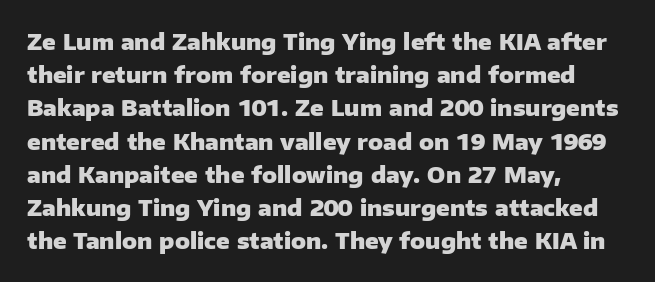
{"italic": "no", "bold": "yes", "underline": "no", "align": "left", "line_spacing": "normal", "line_spacing_ratio": 1.51, "letter_spacing": "normal", "letter_spacing_em": 0.0, "glyph_px": 22}
